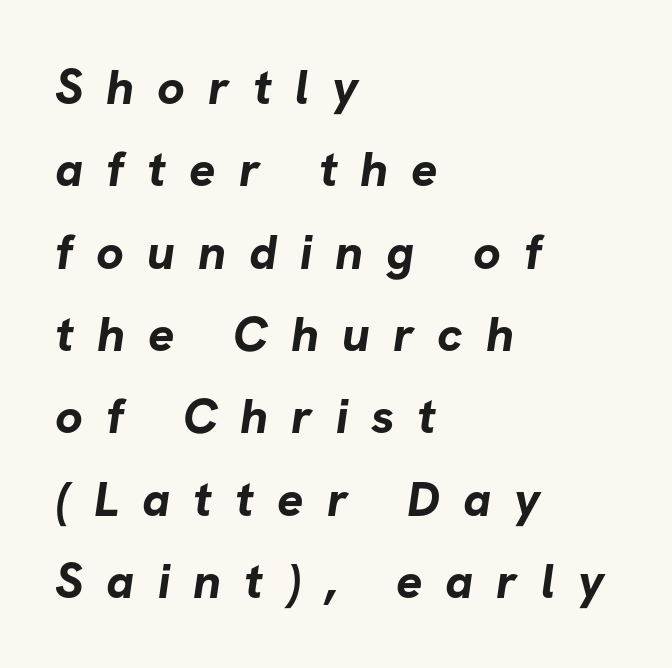
Q: Is the text bold? A: Yes.
Q: Is the typeface a serif or a sans-serif typeface? A: Sans-serif.
Q: Is the text underlined? A: No.
Q: How is the paragraph aligned? A: Left-aligned.
Q: Is the spacing between letters normal or unusually wide? A: Unusually wide.
Q: Is the spacing between lines tight, normal or loose? A: Normal.
Q: Width (condensed, normal, or wide)? A: Normal.
Q: Stroke contrast? A: Low.
Q: x-height? A: Medium.
Q: Monospaced? A: No.
